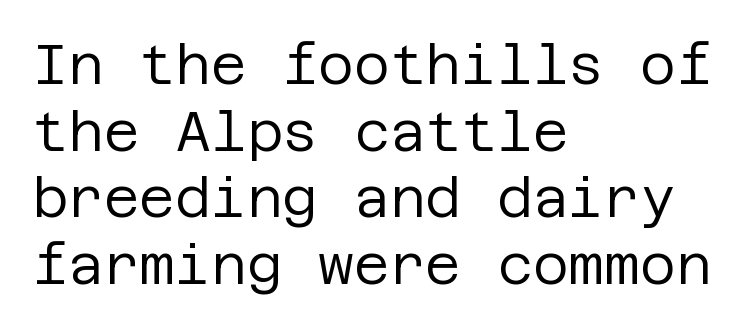
Classification — sans serif. Leftover space on each line is placed entirely after the last word. Look at the tracking — it's just the regular setting, nothing added. The letters stand straight up with perfectly vertical stems. The string is rendered with underlining switched off.
